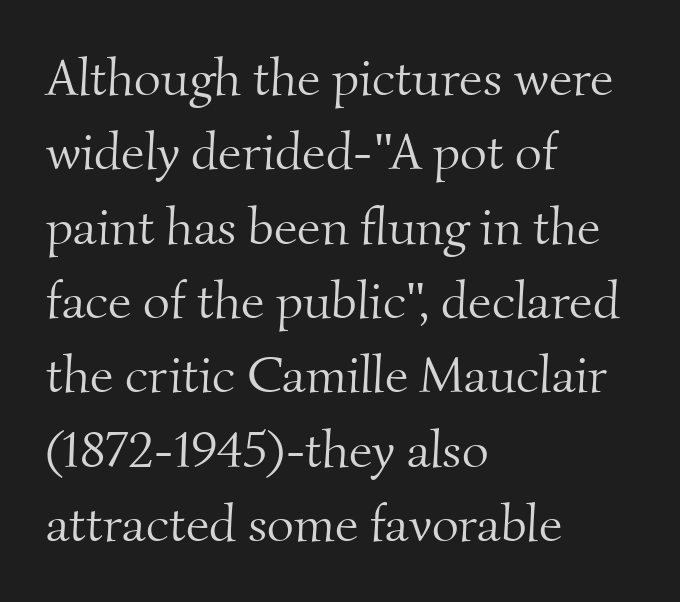
The image shows 52 px light serif type; set left-aligned, normal line spacing (1.43x), normal letter spacing, not underlined; medium stroke contrast and a small x-height.
